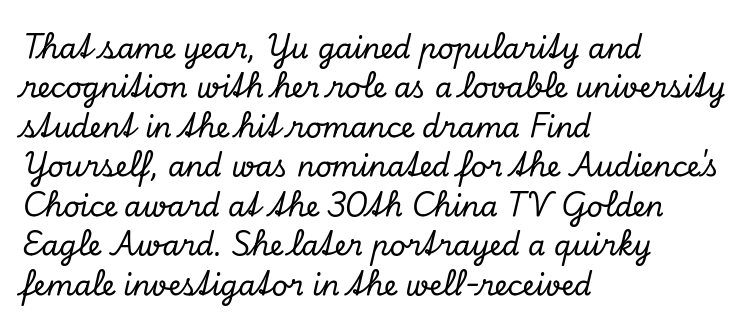
Q: Is the text italic (slanted)? A: Yes, it leans right by about 13 degrees.
Q: Is the typeface a serif or a sans-serif typeface? A: Serif.
Q: Is the text underlined? A: No.
Q: How is the paragraph aligned? A: Left-aligned.
Q: Is the spacing between letters normal or unusually wide? A: Normal.
Q: Is the spacing between lines tight, normal or loose? A: Normal.
Q: Width (condensed, normal, or wide)? A: Normal.
Q: Stroke contrast? A: Low.
Q: x-height? A: Small.
Q: Monospaced? A: No.
